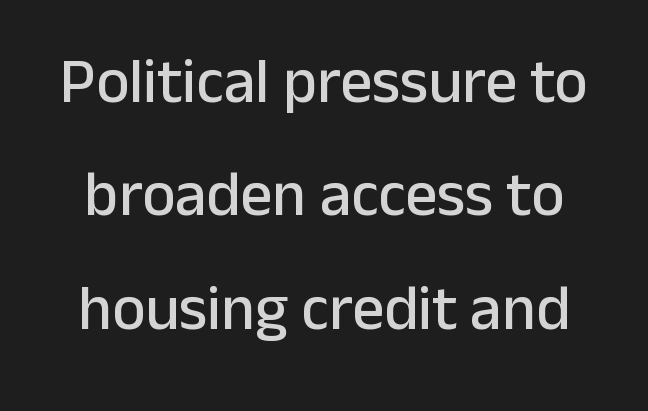
The image shows 63 px sans-serif type, upright; set line spacing 1.8x, normal letter spacing, not underlined; low stroke contrast and a medium x-height.
